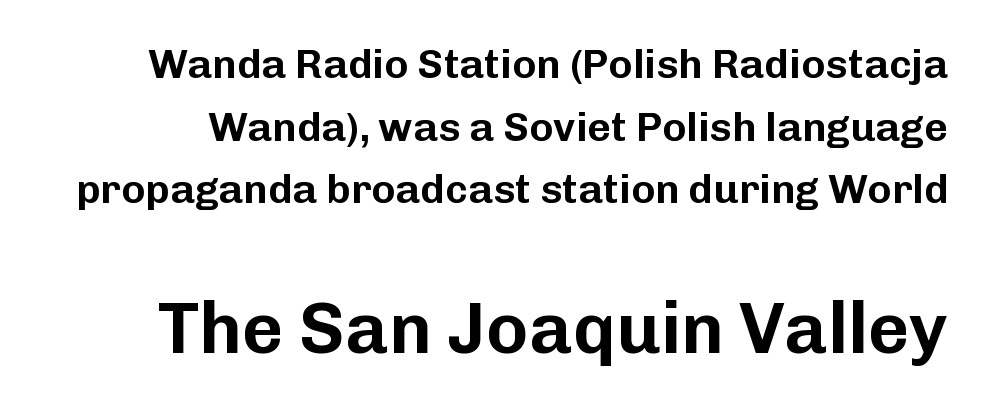
The image shows 72 px sans-serif type, upright; set normal line spacing (1.53x), normal letter spacing, not underlined; the second (bottom) block is 1.76x larger; low stroke contrast and a medium x-height.
